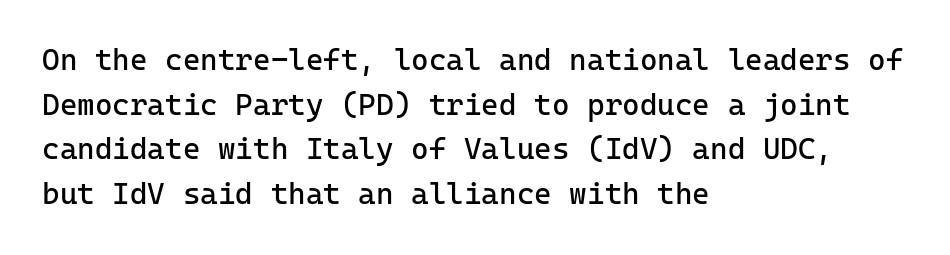
Q: Is the text bold? A: No.
Q: Is the text italic (slanted)? A: No, it is upright.
Q: Is the typeface a serif or a sans-serif typeface? A: Sans-serif.
Q: Is the text underlined? A: No.
Q: How is the paragraph aligned? A: Left-aligned.
Q: Is the spacing between letters normal or unusually wide? A: Normal.
Q: Is the spacing between lines tight, normal or loose? A: Normal.
Q: Width (condensed, normal, or wide)? A: Normal.
Q: Stroke contrast? A: Low.
Q: x-height? A: Medium.
